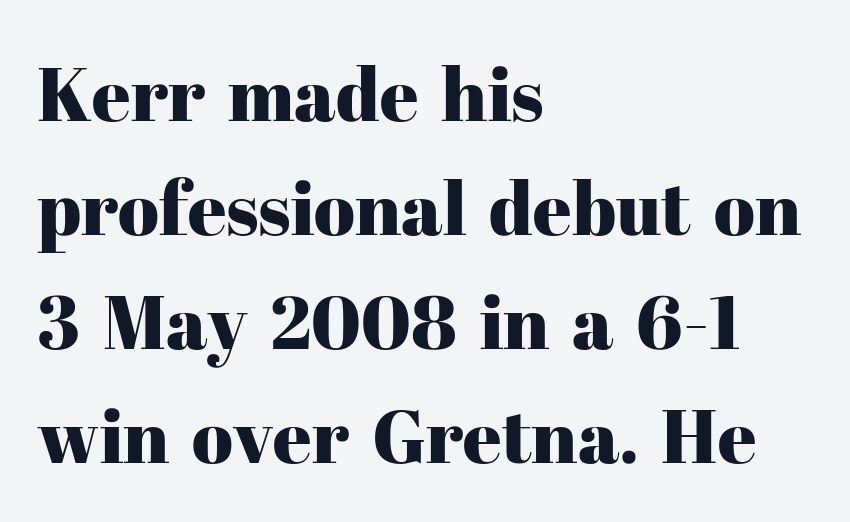
Is this a sans? No — the strokes have serifs. The lettering holds an erect, upright posture throughout. Honestly, the row spacing looks completely unremarkable. Clear beneath every line of the passage.
